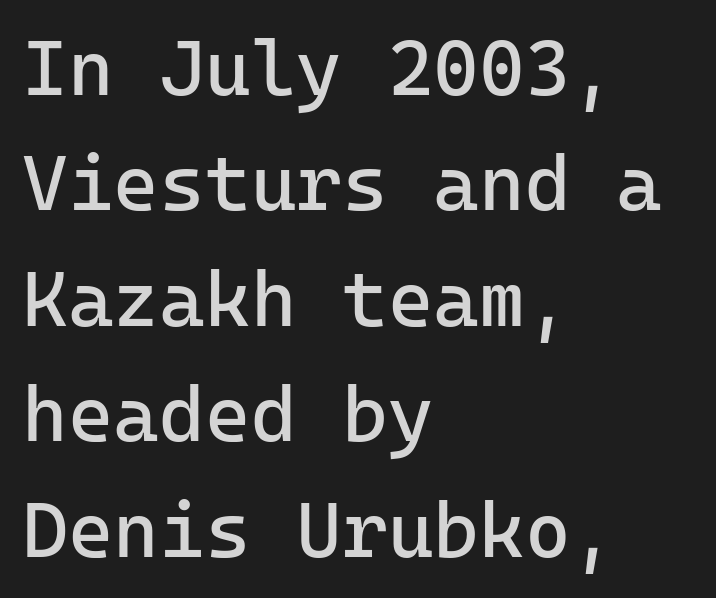
The rendering shows plain stroke endings on the letterforms — a sans-serif design. This is roman type, the default non-slanted kind. Short and long lines alike share a common starting point at left. The passage shown is not bold in any degree.
